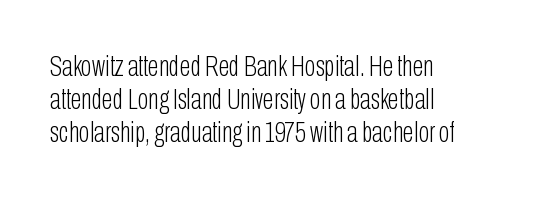
Q: Is the text bold? A: No.
Q: Is the text italic (slanted)? A: No, it is upright.
Q: Is the typeface a serif or a sans-serif typeface? A: Sans-serif.
Q: Is the text underlined? A: No.
Q: How is the paragraph aligned? A: Left-aligned.
Q: Is the spacing between letters normal or unusually wide? A: Normal.
Q: Is the spacing between lines tight, normal or loose? A: Tight.
Q: Width (condensed, normal, or wide)? A: Condensed.
Q: Stroke contrast? A: Low.
Q: x-height? A: Medium.
Q: Monospaced? A: No.
